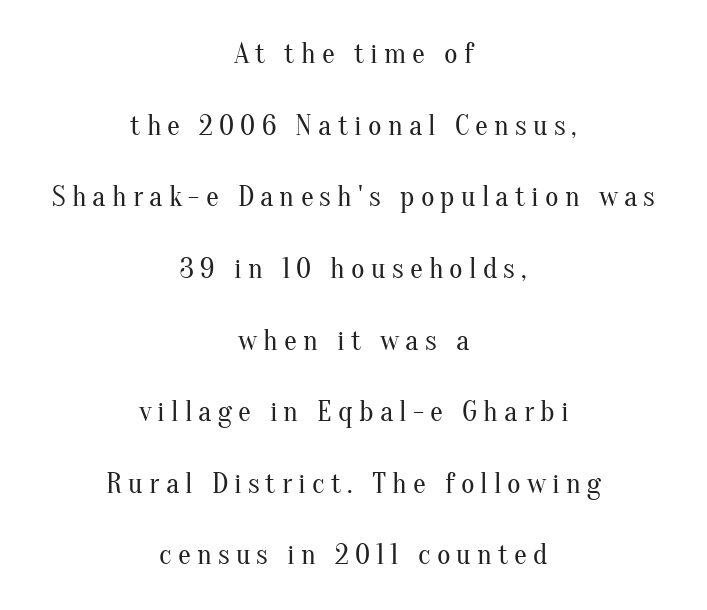
{"serif": "yes", "italic": "no", "bold": "no", "weight": "regular", "width": "normal", "stroke_contrast": "medium", "x_height": "small", "monospaced": "no", "underline": "no", "align": "center", "line_spacing": "loose", "line_spacing_ratio": 2.47, "letter_spacing": "wide", "letter_spacing_em": 0.21, "glyph_px": 29}
